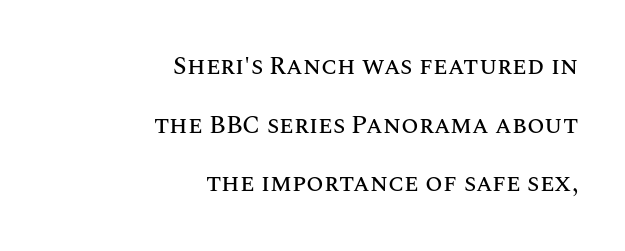
Horizontal bands of white between lines are thick stripes. Check under the words: just untouched page. Right-aligned paragraph, ragged on the left. In terms of letterspacing, this is plain default setting. The lettering stays uniformly vertical, giving the passage a roman look.
